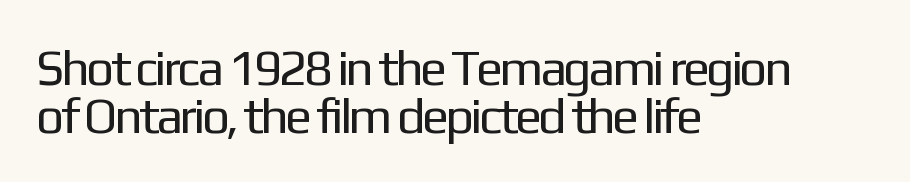
{"serif": "no", "italic": "no", "bold": "no", "weight": "regular", "width": "normal", "stroke_contrast": "low", "x_height": "medium", "monospaced": "no", "underline": "no", "align": "left", "line_spacing": "tight", "line_spacing_ratio": 0.96, "letter_spacing": "normal", "letter_spacing_em": 0.0, "glyph_px": 50}
